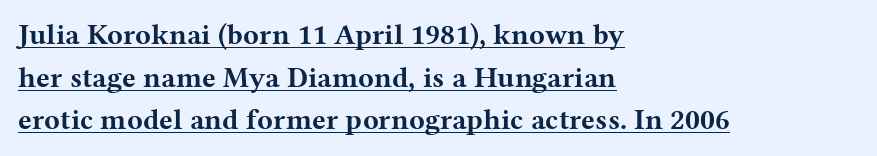
{"serif": "yes", "italic": "no", "bold": "yes", "weight": "bold", "width": "wide", "stroke_contrast": "medium", "x_height": "medium", "monospaced": "no", "underline": "yes", "align": "left", "line_spacing": "normal", "line_spacing_ratio": 1.47, "letter_spacing": "normal", "letter_spacing_em": 0.0, "glyph_px": 29}
